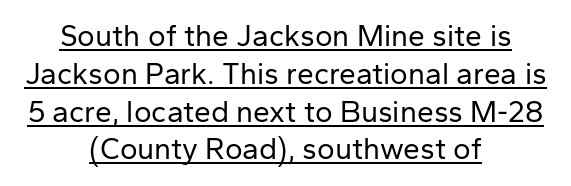
Varying glyph widths throughout — classic text-font behaviour. The rendering uses the underline text-decoration. The type sits square on the baseline with zero lean. Teacher's note: observe the equal gaps on both sides — that is centered alignment.
